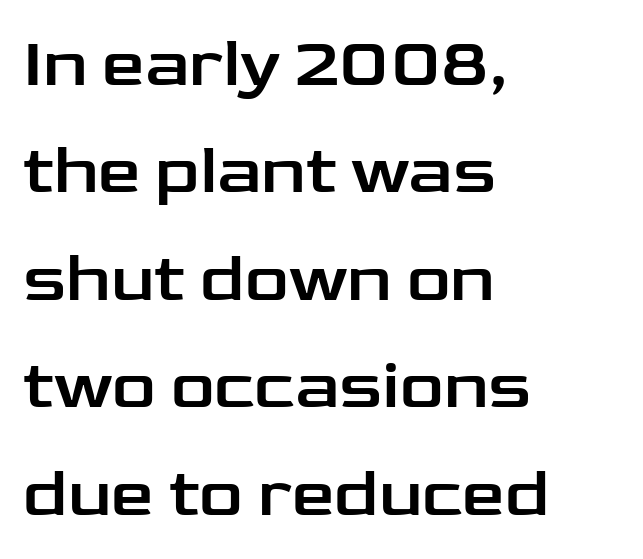
{"serif": "no", "italic": "no", "width": "wide", "stroke_contrast": "low", "x_height": "medium", "monospaced": "no", "underline": "no", "align": "left", "line_spacing": "normal", "line_spacing_ratio": 1.58, "letter_spacing": "normal", "letter_spacing_em": 0.0, "glyph_px": 68}
